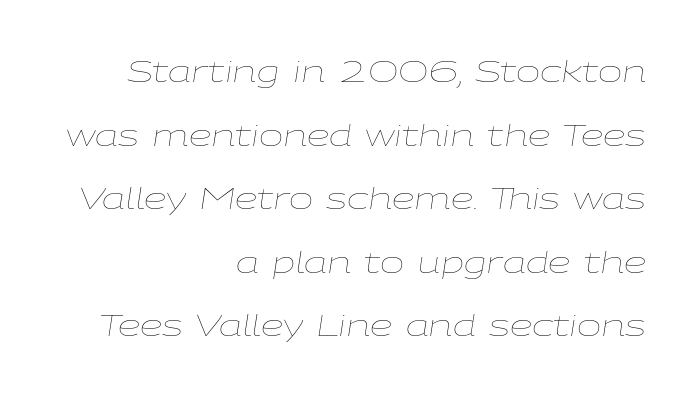
Q: Is the text bold? A: No.
Q: Is the text italic (slanted)? A: Yes, it leans right by about 9 degrees.
Q: Is the text underlined? A: No.
Q: How is the paragraph aligned? A: Right-aligned.
Q: Is the spacing between letters normal or unusually wide? A: Normal.
Q: Is the spacing between lines tight, normal or loose? A: Loose.
Q: Width (condensed, normal, or wide)? A: Wide.
Q: Stroke contrast? A: Low.
Q: x-height? A: Medium.
Q: Monospaced? A: No.
